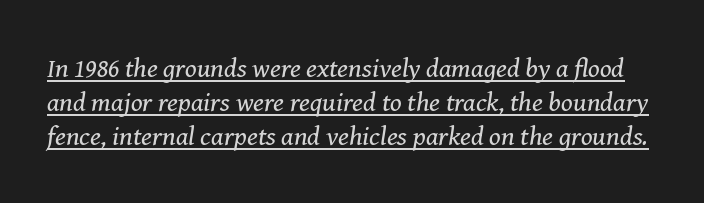
The strokes carry an ordinary text weight at most. Caption: standard tracking, unaltered. Does the lettering tilt? It does — this is italic. Students, observe: this is what conventionally led text looks like. The specimen includes a rule beneath the text block's lines.
